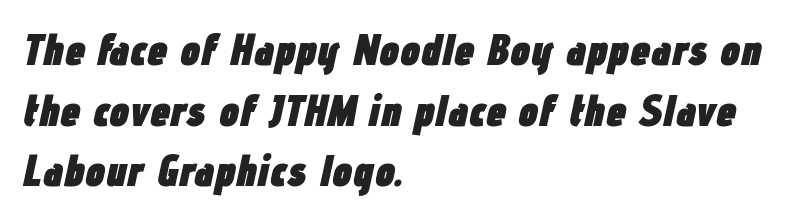
{"italic": "yes", "lean": "right", "slant_degrees": 12, "bold": "yes", "weight": "heavy", "width": "condensed", "stroke_contrast": "low", "x_height": "medium", "monospaced": "no", "underline": "no", "align": "left", "line_spacing": "normal", "line_spacing_ratio": 1.35, "letter_spacing": "normal", "letter_spacing_em": 0.0, "glyph_px": 45}
